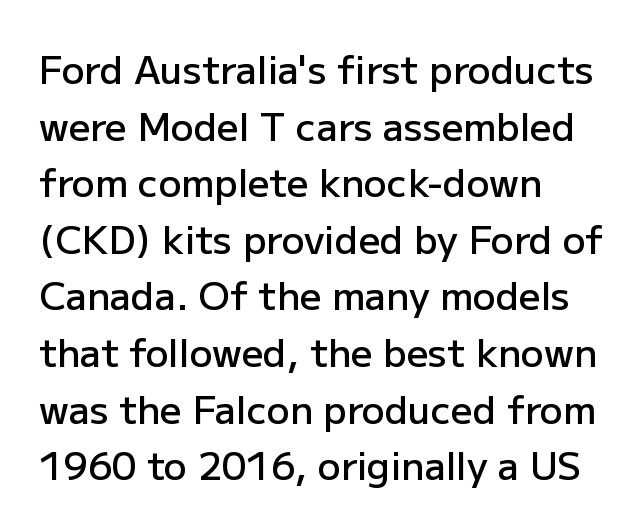
Is the type bold? Partly — it's a semibold, heavier than regular but not fully bold. Between one letter and the next there's only the usual sliver of space. The compositor pushed each line to the left boundary. This sample has the flowing, uneven cadence of proportional lettering. Italic: no, the glyphs are upright roman. Reading down the column, the eye jumps a familiar distance to each next line.
